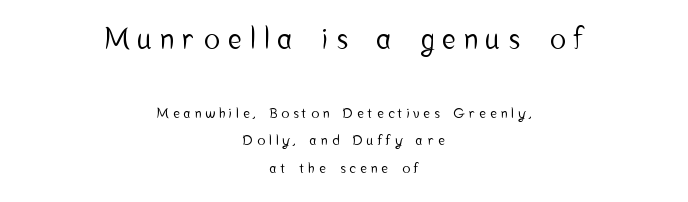
{"serif": "no", "italic": "no", "width": "condensed", "stroke_contrast": "low", "x_height": "medium", "monospaced": "no", "underline": "no", "align": "center", "line_spacing": "loose", "line_spacing_ratio": 1.98, "letter_spacing": "wide", "letter_spacing_em": 0.31, "larger_block": "first", "size_ratio": 2.07, "glyph_px": 29}
